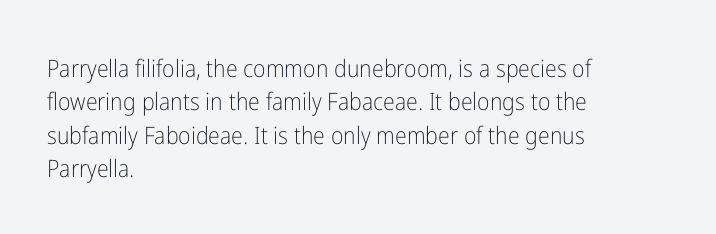
{"italic": "no", "bold": "no", "underline": "no", "align": "left", "line_spacing": "normal", "line_spacing_ratio": 1.39, "letter_spacing": "normal", "letter_spacing_em": 0.0, "glyph_px": 24}
